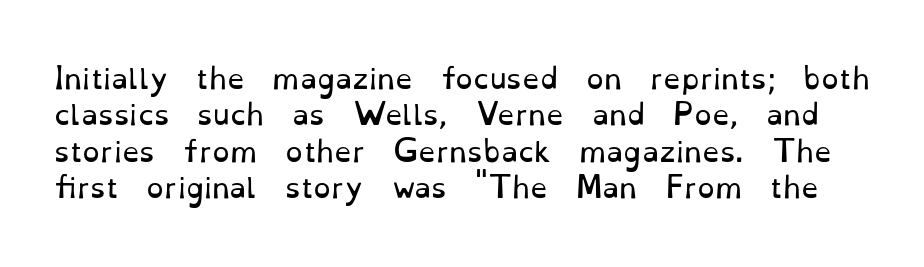
{"italic": "no", "bold": "no", "weight": "regular", "width": "normal", "stroke_contrast": "low", "x_height": "small", "monospaced": "no", "underline": "no", "line_spacing": "normal", "line_spacing_ratio": 1.3, "letter_spacing": "normal", "letter_spacing_em": 0.0, "glyph_px": 28}
